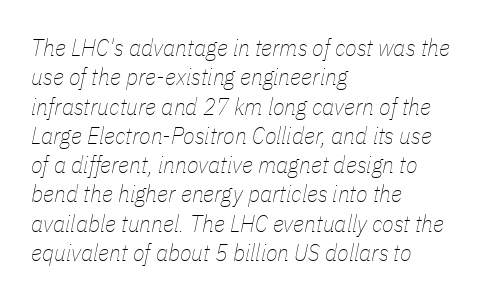
Q: Is the text bold? A: No.
Q: Is the text italic (slanted)? A: Yes, it leans right by about 11 degrees.
Q: Is the text underlined? A: No.
Q: How is the paragraph aligned? A: Left-aligned.
Q: Is the spacing between letters normal or unusually wide? A: Normal.
